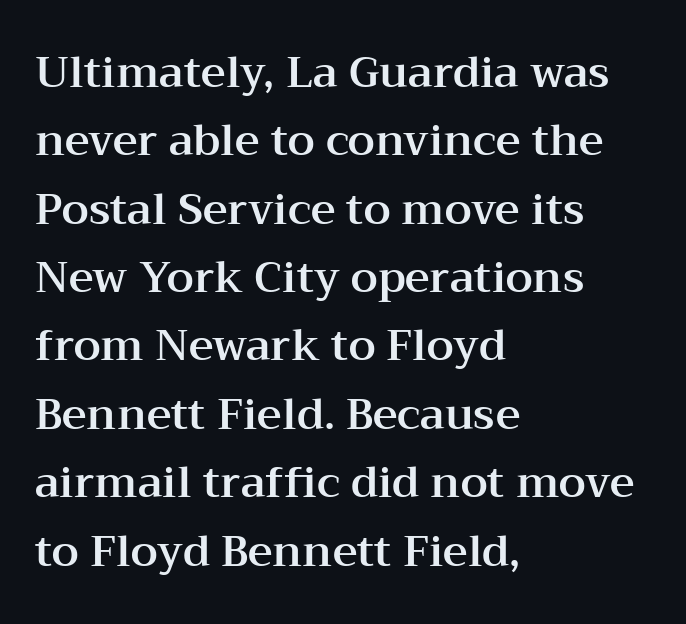
Q: Is the text italic (slanted)? A: No, it is upright.
Q: Is the typeface a serif or a sans-serif typeface? A: Serif.
Q: Is the text underlined? A: No.
Q: How is the paragraph aligned? A: Left-aligned.
Q: Is the spacing between letters normal or unusually wide? A: Normal.
Q: Is the spacing between lines tight, normal or loose? A: Normal.
Q: Width (condensed, normal, or wide)? A: Wide.
Q: Stroke contrast? A: Medium.
Q: x-height? A: Medium.
Q: Monospaced? A: No.
